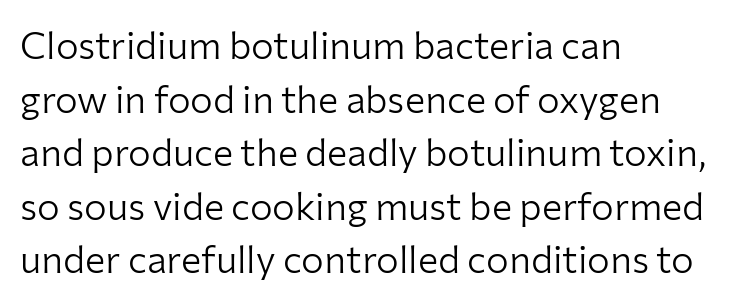
Students, note that the glyphs here touch the page at normal intervals. The rendering anchors every line to the left-hand side. Horizontal bands of white between lines are of average thickness. Style check: upright. The strokes are not fattened; the text isn't bold. You can tell from the bare stems that sans-serif type was used.
